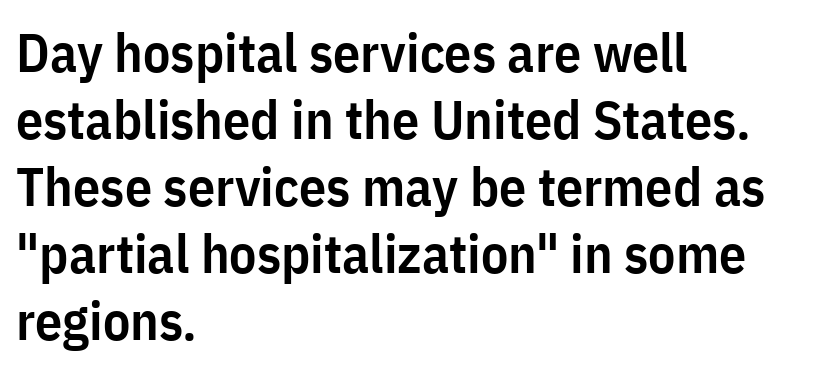
Q: Is the text bold? A: Semi-bold.
Q: Is the text italic (slanted)? A: No, it is upright.
Q: Is the typeface a serif or a sans-serif typeface? A: Sans-serif.
Q: Is the text underlined? A: No.
Q: How is the paragraph aligned? A: Left-aligned.
Q: Is the spacing between letters normal or unusually wide? A: Normal.
Q: Width (condensed, normal, or wide)? A: Condensed.
Q: Stroke contrast? A: Low.
Q: x-height? A: Medium.
Q: Monospaced? A: No.
